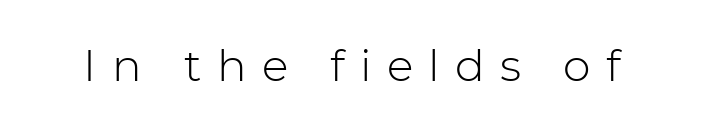
The image shows 44 px light sans-serif type, upright; set unusually wide letter spacing (+0.35 em), not underlined; low stroke contrast and a medium x-height.
